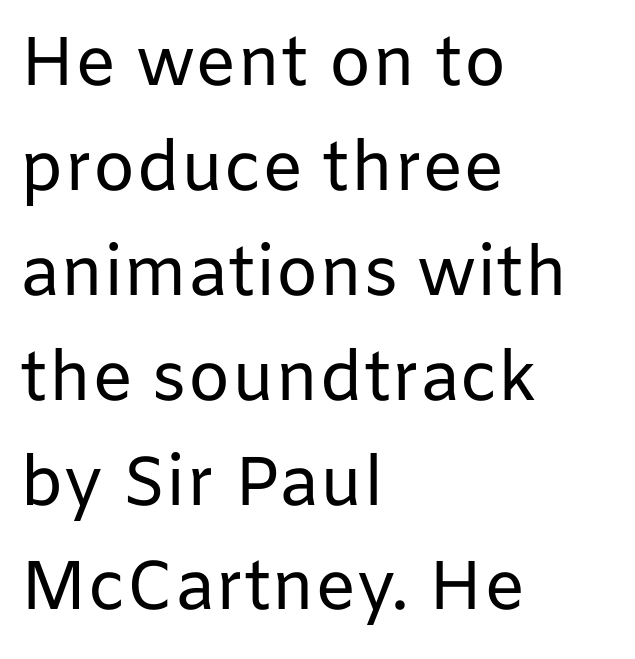
The image shows 69 px regular-weight sans-serif type, upright; set left-aligned, normal line spacing (1.52x), normal letter spacing, not underlined; low stroke contrast and a medium x-height.
